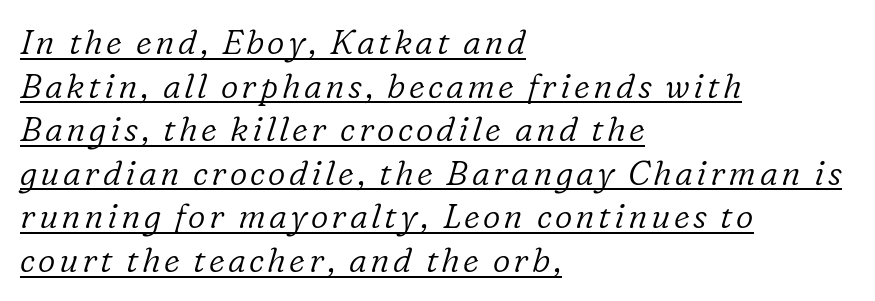
Emphasis is given by a line drawn under the lettering. Rows of type keep a routine distance in the vertical direction. The typography opts for an oblique posture over an upright one. The rendering uses natural spacing where letterforms have individual widths. Serifs: yes, visible at the terminals of the letterforms.
